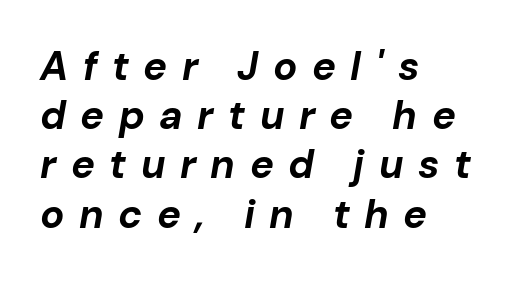
Quick note: underline off. Is this a fixed-width face? No — the glyphs have proportional, varying widths. Each line starts at the same left margin while the right side varies. The glyphs have the mass of a bold cut.
